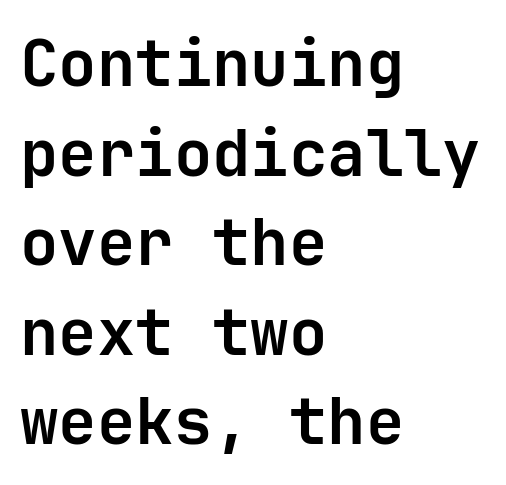
{"serif": "no", "italic": "no", "bold": "yes", "weight": "bold", "width": "normal", "stroke_contrast": "low", "x_height": "medium", "monospaced": "yes", "underline": "no", "align": "left", "line_spacing": "normal", "line_spacing_ratio": 1.4, "letter_spacing": "normal", "letter_spacing_em": 0.0, "glyph_px": 64}
